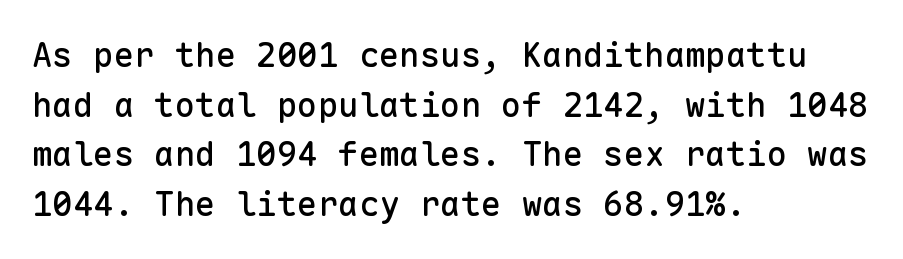
{"serif": "no", "italic": "no", "width": "normal", "stroke_contrast": "low", "x_height": "medium", "monospaced": "yes", "underline": "no", "align": "left", "line_spacing": "normal", "line_spacing_ratio": 1.46, "letter_spacing": "normal", "letter_spacing_em": 0.0, "glyph_px": 34}
